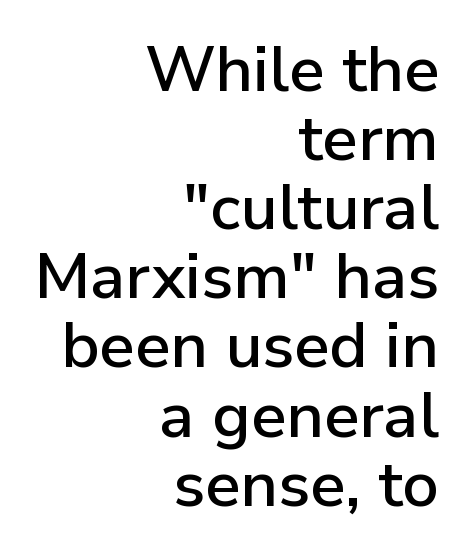
{"serif": "no", "italic": "no", "width": "normal", "stroke_contrast": "low", "x_height": "medium", "monospaced": "no", "underline": "no", "align": "right", "line_spacing": "tight", "line_spacing_ratio": 1.08, "letter_spacing": "normal", "letter_spacing_em": 0.0, "glyph_px": 64}
